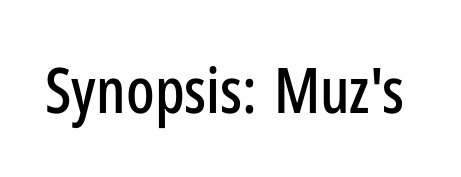
{"serif": "no", "italic": "no", "width": "condensed", "stroke_contrast": "low", "x_height": "medium", "monospaced": "no", "underline": "no", "letter_spacing": "normal", "letter_spacing_em": 0.0, "glyph_px": 63}
